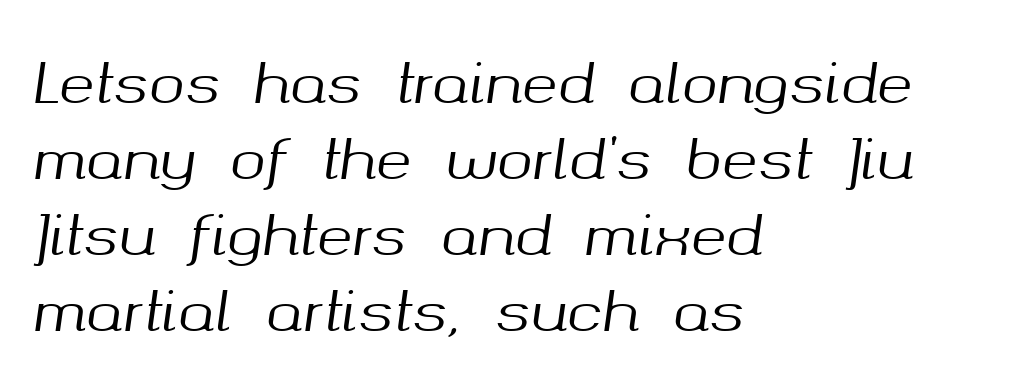
A typesetter would mark this as italic. Line starts are locked; line ends wander. Honestly, the letter spacing is just normal — you wouldn't notice it. Each row of text sits above clean, open space. This sample has the flowing, uneven cadence of proportional lettering.
